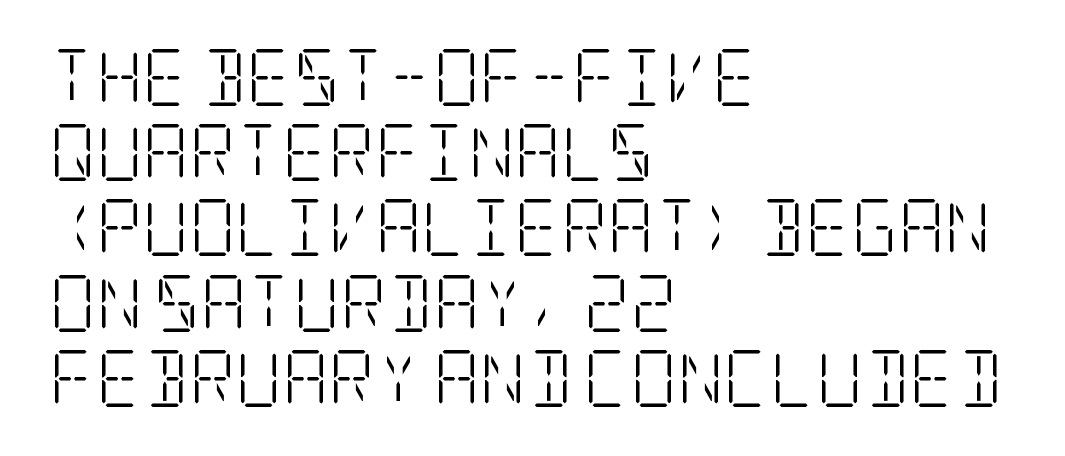
The image shows 57 px light, condensed serif type, upright; set left-aligned, normal line spacing (1.32x), normal letter spacing, not underlined; low stroke contrast and a large x-height.
